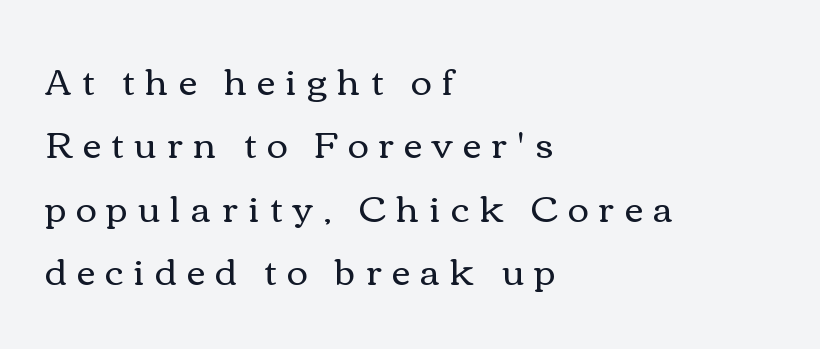
Q: Is the text bold? A: No.
Q: Is the text italic (slanted)? A: No, it is upright.
Q: Is the text underlined? A: No.
Q: How is the paragraph aligned? A: Left-aligned.
Q: Is the spacing between letters normal or unusually wide? A: Unusually wide.
Q: Width (condensed, normal, or wide)? A: Wide.
Q: Stroke contrast? A: Medium.
Q: x-height? A: Medium.
Q: Monospaced? A: No.
